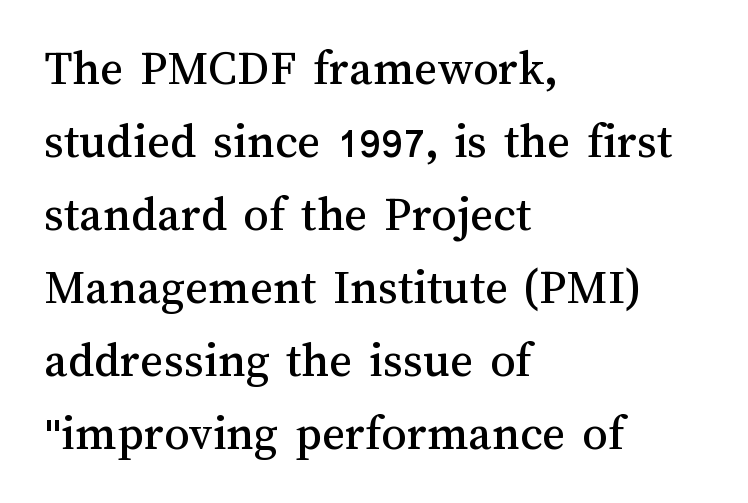
{"italic": "no", "width": "normal", "stroke_contrast": "medium", "x_height": "medium", "monospaced": "no", "underline": "no", "align": "left", "line_spacing": "normal", "line_spacing_ratio": 1.46, "letter_spacing": "normal", "letter_spacing_em": 0.0, "glyph_px": 50}
